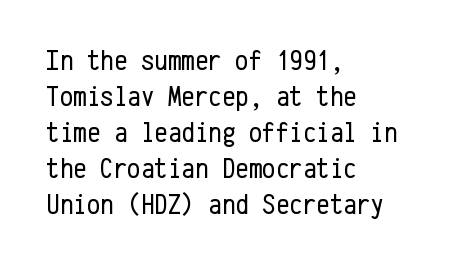
{"serif": "no", "italic": "no", "bold": "no", "weight": "regular", "width": "condensed", "stroke_contrast": "low", "x_height": "medium", "monospaced": "yes", "underline": "no", "align": "left", "line_spacing_ratio": 1.2, "letter_spacing": "normal", "letter_spacing_em": 0.0, "glyph_px": 30}
